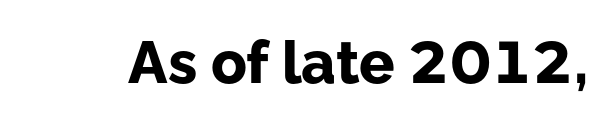
The image shows 59 px bold sans-serif type, upright; set normal letter spacing, not underlined; low stroke contrast and a medium x-height.
